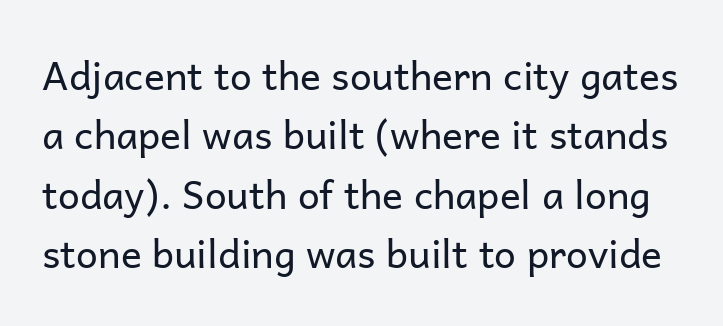
Honestly, there is no underline to notice here at all. Designer's note — italics off, roman on. The designer left line spacing at the default. A typesetter would call this proportional, since set widths differ per character. Regarding serifs, this sample does without them. Does extra space separate the letters? No, they use regular spacing.
